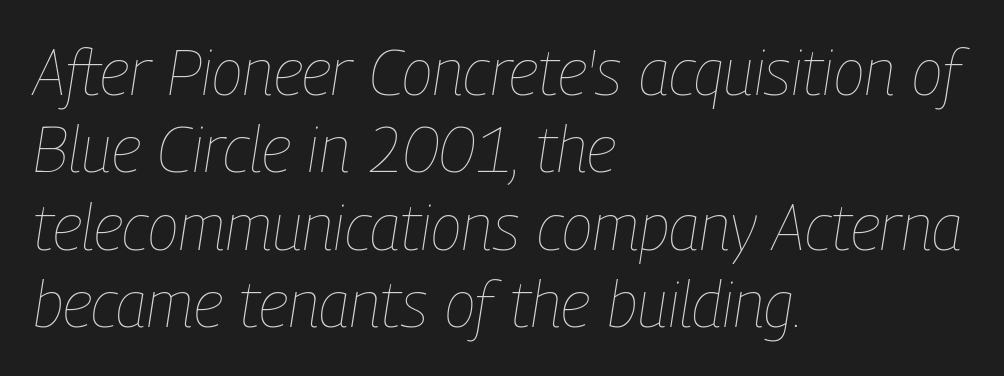
Left-aligned paragraph, ragged on the right. The horizontal fit of the characters is conventional and even. Underlining? Definitely not there. These lines are rendered in a variable-pitch font.
